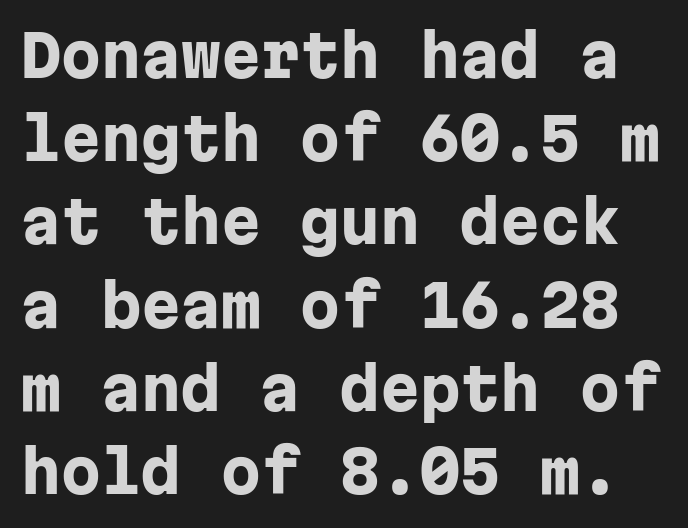
{"serif": "no", "italic": "no", "bold": "yes", "weight": "heavy", "width": "normal", "stroke_contrast": "low", "x_height": "medium", "monospaced": "yes", "underline": "no", "line_spacing": "normal", "line_spacing_ratio": 1.46, "letter_spacing": "normal", "letter_spacing_em": 0.0, "glyph_px": 57}
